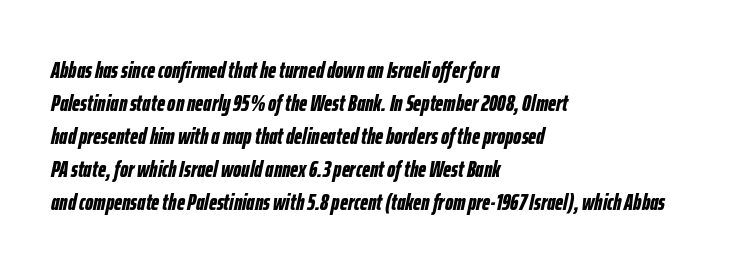
Q: Is the text bold? A: Yes.
Q: Is the text italic (slanted)? A: Yes, it leans right by about 12 degrees.
Q: Is the text underlined? A: No.
Q: How is the paragraph aligned? A: Left-aligned.
Q: Is the spacing between letters normal or unusually wide? A: Normal.
Q: Is the spacing between lines tight, normal or loose? A: Normal.
